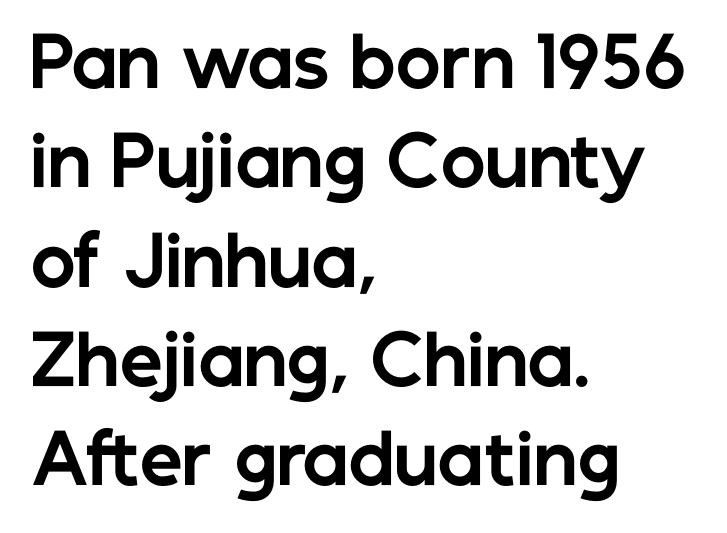
{"serif": "no", "italic": "no", "bold": "yes", "weight": "bold", "width": "normal", "stroke_contrast": "low", "x_height": "medium", "monospaced": "no", "underline": "no", "align": "left", "line_spacing": "normal", "line_spacing_ratio": 1.46, "letter_spacing": "normal", "letter_spacing_em": 0.0, "glyph_px": 68}
